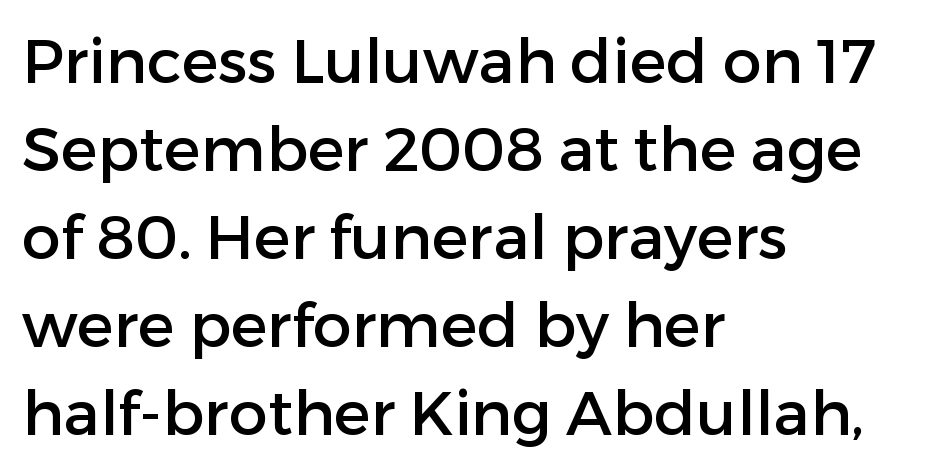
The rendering shows plain stroke endings on the letterforms — a sans-serif design. The line texture is even and compact thanks to regular tracking. You could not count columns in this text — the font is proportionally spaced. Underline: absent. Every row of glyphs begins at an identical x-position on the left. This block has exactly the height ordinary leading produces.
